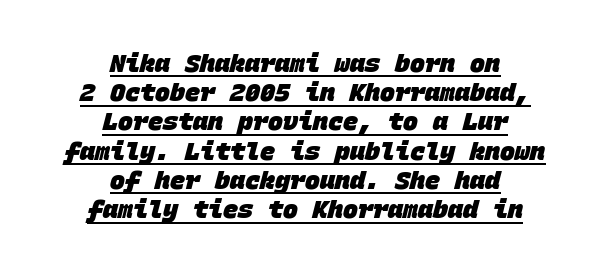
{"bold": "yes", "underline": "yes", "align": "center", "line_spacing_ratio": 1.17, "letter_spacing": "normal", "letter_spacing_em": 0.0, "glyph_px": 25}
